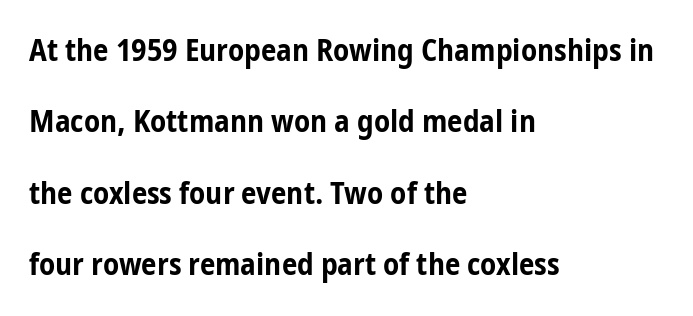
The image shows 31 px bold, condensed sans-serif type, upright; set left-aligned, loose line spacing (2.3x), normal letter spacing, not underlined; low stroke contrast and a medium x-height.
